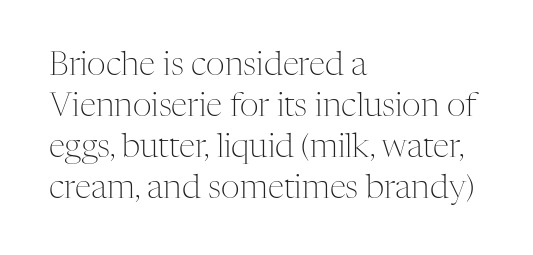
The image shows 33 px light serif type, upright; set left-aligned, line spacing 1.24x, normal letter spacing, not underlined; medium stroke contrast and a medium x-height.
